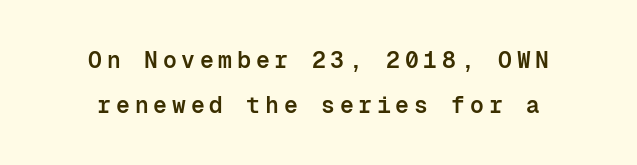
Q: Is the text bold? A: Semi-bold.
Q: Is the text italic (slanted)? A: No, it is upright.
Q: Is the text underlined? A: No.
Q: How is the paragraph aligned? A: Centered.
Q: Is the spacing between letters normal or unusually wide? A: Unusually wide.
Q: Is the spacing between lines tight, normal or loose? A: Loose.
